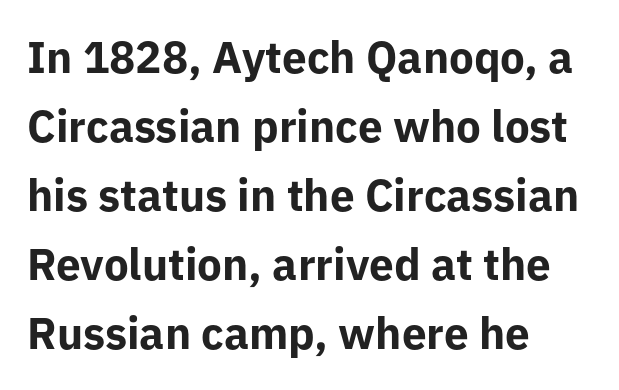
Is there much room between lines? A standard amount, neither cramped nor airy. Grotesque or geometric, the face here clearly has no serifs. The letters advance in unequal steps, a hallmark of proportional type. The paragraph has a hard left edge and a soft right edge. The passage shown is not underscored anywhere.
